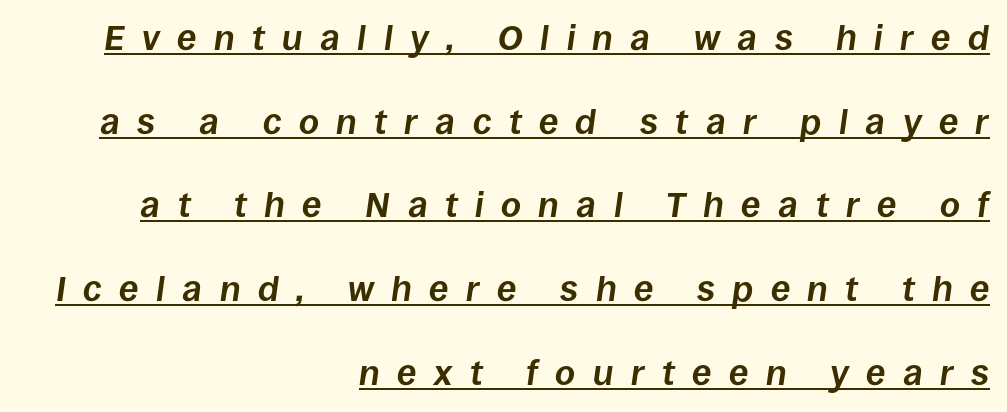
Decoration check: the copy is underlined. The letters advance in unequal steps, a hallmark of proportional type. A student would call this right alignment; a typographer would say flush right, rag left. Glyph-to-glyph distance is far greater than everyday printed text.
